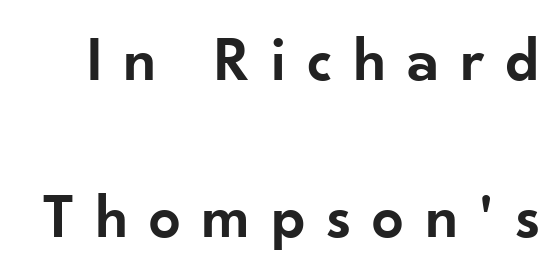
{"serif": "no", "italic": "no", "bold": "semi", "weight": "semibold", "width": "normal", "stroke_contrast": "low", "x_height": "small", "monospaced": "no", "underline": "no", "line_spacing": "loose", "line_spacing_ratio": 2.5, "letter_spacing": "wide", "letter_spacing_em": 0.33, "glyph_px": 63}
